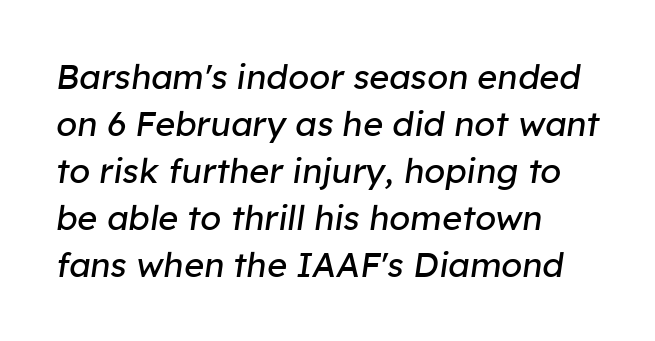
Which margin do the lines hug? The left one — the right edge is uneven. Inter-character spacing is left at the font's built-in metrics. Weight: in the light-to-regular range. Each row of text sits above clean, open space. These lines are rendered in a variable-pitch font.
